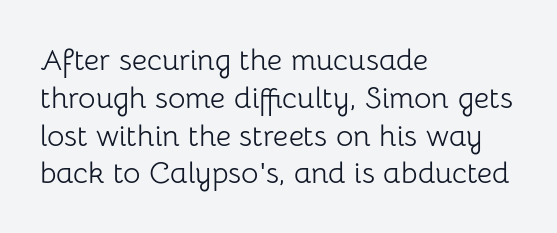
The image shows 30 px light sans-serif type, upright; set left-aligned, normal line spacing (1.26x), normal letter spacing, not underlined; low stroke contrast and a medium x-height.
